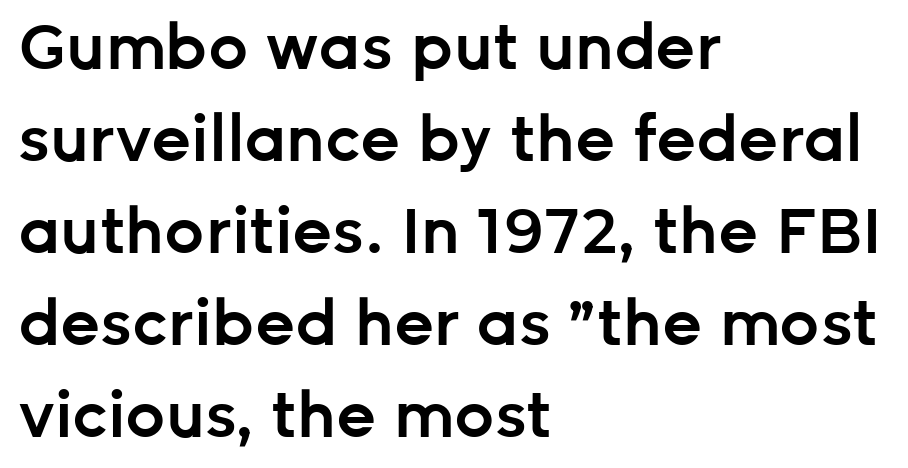
The image shows 63 px semibold sans-serif type, upright; set left-aligned, normal line spacing (1.46x), normal letter spacing, not underlined; low stroke contrast and a medium x-height.
